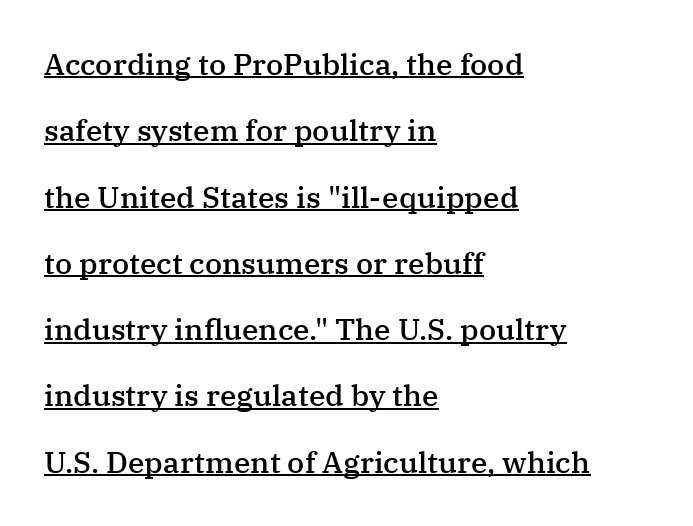
{"serif": "yes", "italic": "no", "bold": "semi", "weight": "semibold", "width": "normal", "stroke_contrast": "medium", "x_height": "medium", "monospaced": "no", "underline": "yes", "align": "left", "line_spacing": "loose", "line_spacing_ratio": 2.21, "letter_spacing": "normal", "letter_spacing_em": 0.0, "glyph_px": 30}
